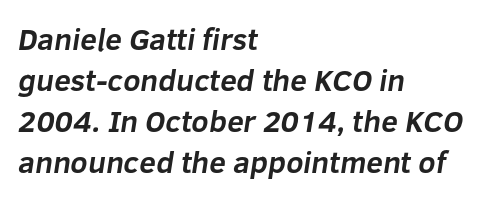
{"serif": "no", "bold": "yes", "weight": "bold", "width": "normal", "stroke_contrast": "low", "x_height": "medium", "monospaced": "no", "underline": "no", "align": "left", "line_spacing": "normal", "line_spacing_ratio": 1.37, "letter_spacing": "normal", "letter_spacing_em": 0.0, "glyph_px": 30}
